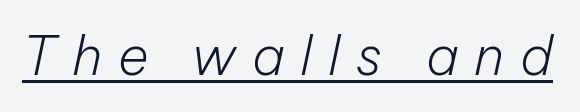
The image shows 53 px light type, italic (leaning right); set unusually wide letter spacing (+0.3 em), underlined; low stroke contrast and a medium x-height.
